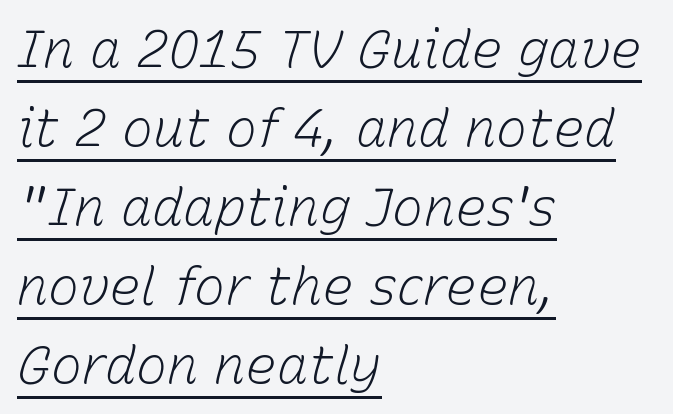
{"italic": "yes", "lean": "right", "slant_degrees": 15, "bold": "no", "weight": "light", "width": "normal", "stroke_contrast": "low", "x_height": "medium", "monospaced": "no", "underline": "yes", "align": "left", "line_spacing": "normal", "line_spacing_ratio": 1.52, "letter_spacing": "normal", "letter_spacing_em": 0.0, "glyph_px": 52}
